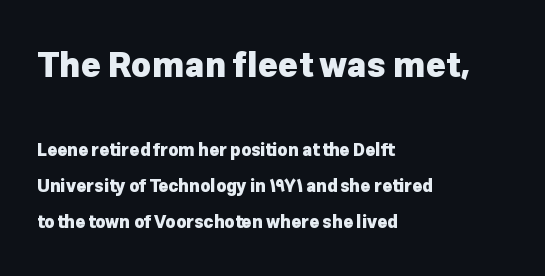
Upright lettering throughout. A bare baseline throughout the passage. A typesetter would call this zero additional tracking. The paragraph has a hard left edge and a soft right edge. Character widths vary here, with narrow letters taking less room than wide ones.
